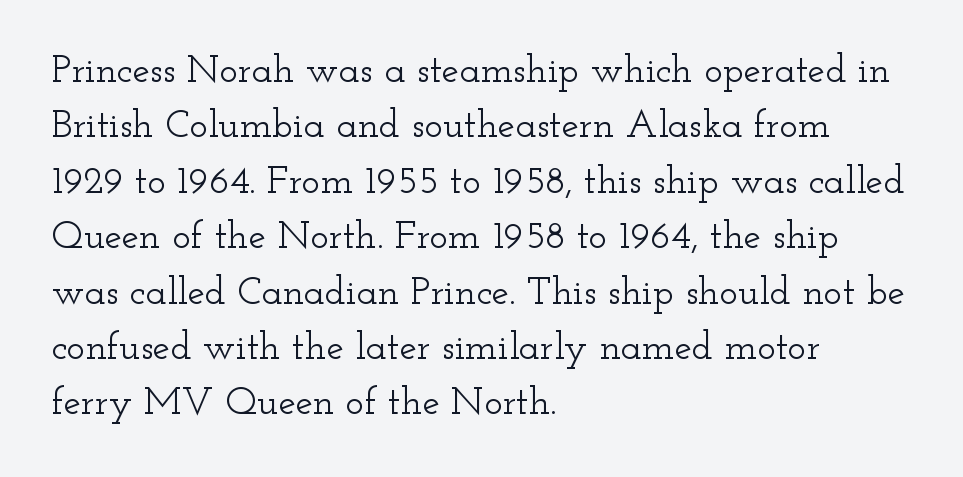
The image shows 39 px wide serif type, upright; set left-aligned, normal line spacing (1.42x), normal letter spacing, not underlined; low stroke contrast and a small x-height.
